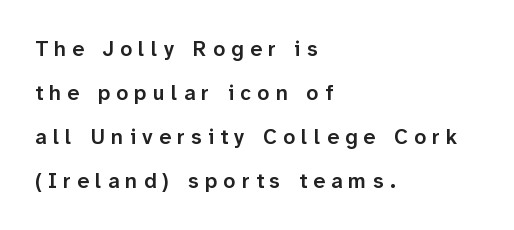
{"italic": "no", "bold": "semi", "underline": "no", "align": "left", "line_spacing": "loose", "line_spacing_ratio": 2.09, "letter_spacing": "wide", "letter_spacing_em": 0.3, "glyph_px": 21}
